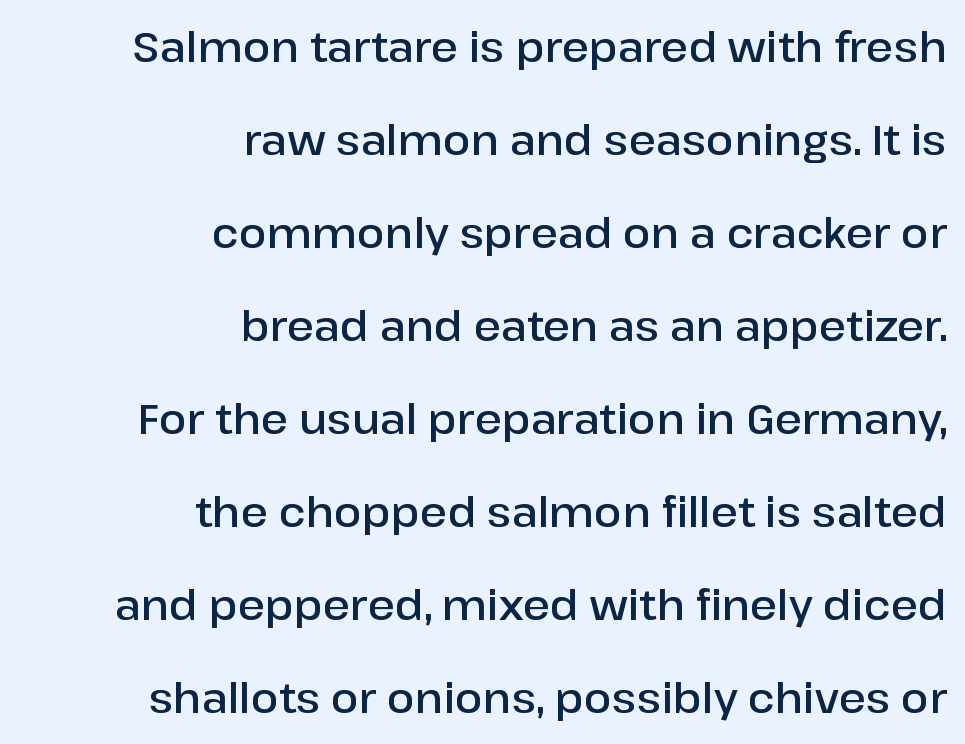
Q: Is the text bold? A: Semi-bold.
Q: Is the text italic (slanted)? A: No, it is upright.
Q: Is the typeface a serif or a sans-serif typeface? A: Sans-serif.
Q: Is the text underlined? A: No.
Q: How is the paragraph aligned? A: Right-aligned.
Q: Is the spacing between letters normal or unusually wide? A: Normal.
Q: Is the spacing between lines tight, normal or loose? A: Loose.
Q: Width (condensed, normal, or wide)? A: Normal.
Q: Stroke contrast? A: Low.
Q: x-height? A: Medium.
Q: Monospaced? A: No.
